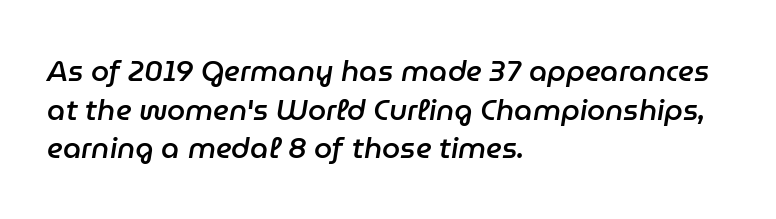
Q: Is the text bold? A: Semi-bold.
Q: Is the text italic (slanted)? A: Yes, it leans right by about 9 degrees.
Q: Is the text underlined? A: No.
Q: How is the paragraph aligned? A: Left-aligned.
Q: Is the spacing between letters normal or unusually wide? A: Normal.
Q: Is the spacing between lines tight, normal or loose? A: Normal.
Q: Width (condensed, normal, or wide)? A: Normal.
Q: Stroke contrast? A: Low.
Q: x-height? A: Medium.
Q: Monospaced? A: No.
